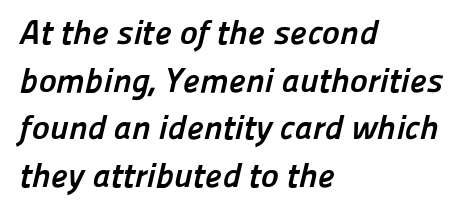
The image shows 34 px semibold sans-serif type; set left-aligned, normal line spacing (1.4x), normal letter spacing, not underlined; low stroke contrast and a medium x-height.
